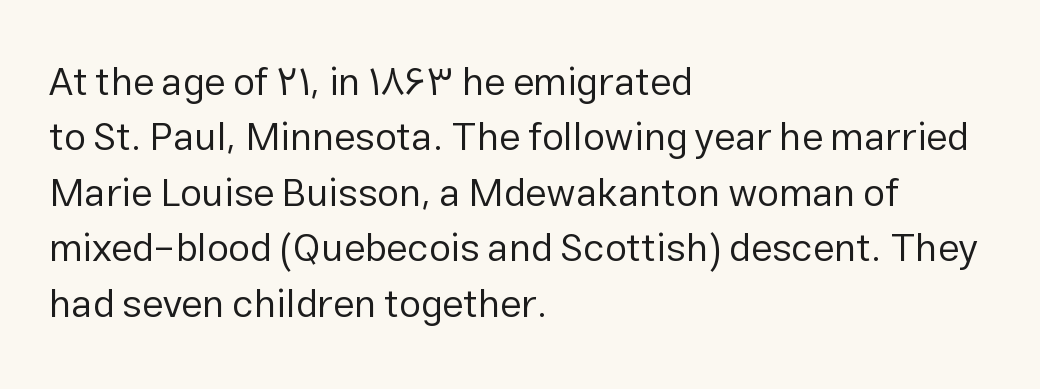
Q: Is the text bold? A: No.
Q: Is the text italic (slanted)? A: No, it is upright.
Q: Is the typeface a serif or a sans-serif typeface? A: Sans-serif.
Q: Is the text underlined? A: No.
Q: How is the paragraph aligned? A: Left-aligned.
Q: Is the spacing between letters normal or unusually wide? A: Normal.
Q: Is the spacing between lines tight, normal or loose? A: Normal.
Q: Width (condensed, normal, or wide)? A: Normal.
Q: Stroke contrast? A: Low.
Q: x-height? A: Medium.
Q: Monospaced? A: No.
